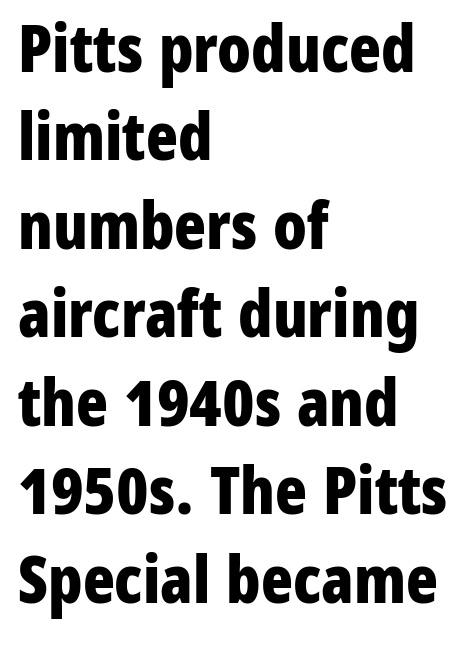
Q: Is the text bold? A: Yes.
Q: Is the text italic (slanted)? A: No, it is upright.
Q: Is the typeface a serif or a sans-serif typeface? A: Sans-serif.
Q: Is the text underlined? A: No.
Q: How is the paragraph aligned? A: Left-aligned.
Q: Is the spacing between letters normal or unusually wide? A: Normal.
Q: Is the spacing between lines tight, normal or loose? A: Normal.
Q: Width (condensed, normal, or wide)? A: Condensed.
Q: Stroke contrast? A: Low.
Q: x-height? A: Medium.
Q: Monospaced? A: No.
